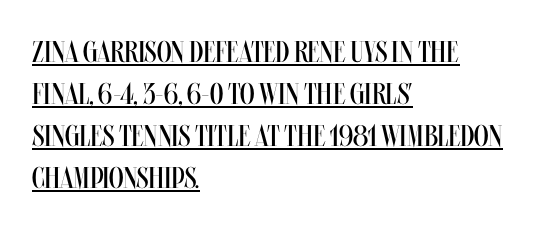
Q: Is the text bold? A: No.
Q: Is the text italic (slanted)? A: No, it is upright.
Q: Is the text underlined? A: Yes.
Q: How is the paragraph aligned? A: Left-aligned.
Q: Is the spacing between letters normal or unusually wide? A: Normal.
Q: Is the spacing between lines tight, normal or loose? A: Normal.
Q: Width (condensed, normal, or wide)? A: Condensed.
Q: Stroke contrast? A: Medium.
Q: x-height? A: Large.
Q: Monospaced? A: No.
